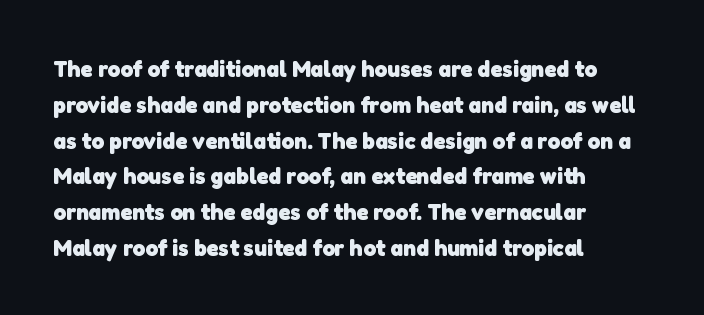
{"bold": "yes", "underline": "no", "align": "left", "line_spacing": "normal", "line_spacing_ratio": 1.49, "letter_spacing": "normal", "letter_spacing_em": 0.0, "glyph_px": 24}
